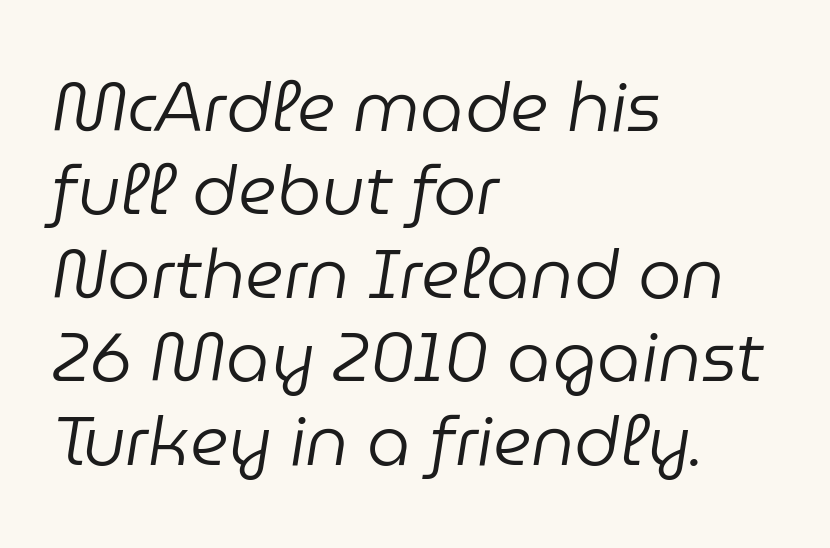
{"italic": "yes", "lean": "right", "slant_degrees": 9, "bold": "no", "weight": "regular", "width": "normal", "stroke_contrast": "low", "x_height": "medium", "monospaced": "no", "underline": "no", "align": "left", "line_spacing_ratio": 1.21, "letter_spacing": "normal", "letter_spacing_em": 0.0, "glyph_px": 69}
